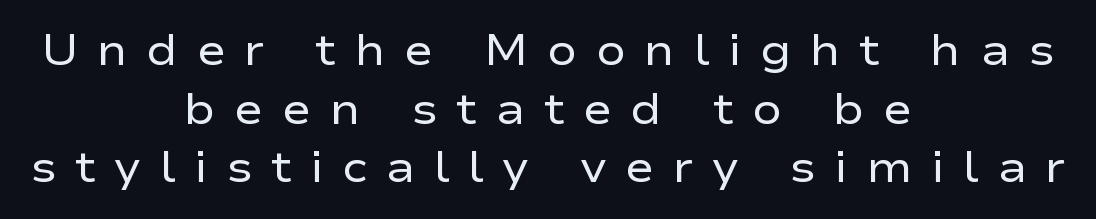
Q: Is the text bold? A: No.
Q: Is the text italic (slanted)? A: No, it is upright.
Q: Is the typeface a serif or a sans-serif typeface? A: Sans-serif.
Q: Is the text underlined? A: No.
Q: How is the paragraph aligned? A: Centered.
Q: Is the spacing between letters normal or unusually wide? A: Unusually wide.
Q: Is the spacing between lines tight, normal or loose? A: Normal.
Q: Width (condensed, normal, or wide)? A: Wide.
Q: Stroke contrast? A: Low.
Q: x-height? A: Medium.
Q: Monospaced? A: No.
